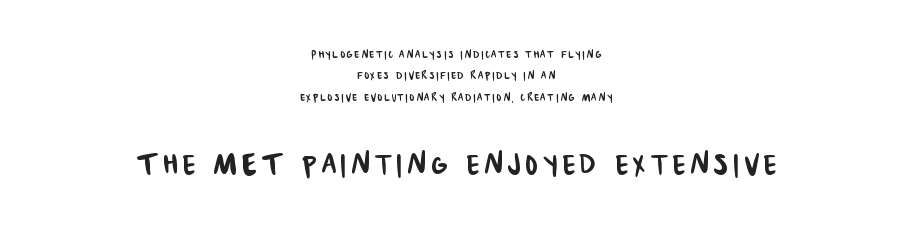
{"serif": "no", "width": "condensed", "stroke_contrast": "low", "x_height": "large", "monospaced": "no", "underline": "no", "align": "center", "line_spacing": "normal", "line_spacing_ratio": 1.52, "larger_block": "second", "size_ratio": 2.71, "glyph_px": 38}
